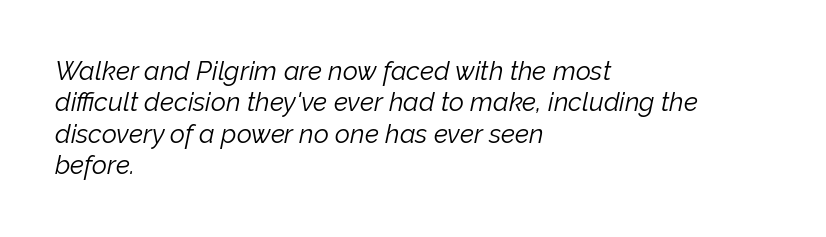
Q: Is the text bold? A: No.
Q: Is the text italic (slanted)? A: Yes, it leans right by about 12 degrees.
Q: Is the text underlined? A: No.
Q: How is the paragraph aligned? A: Left-aligned.
Q: Is the spacing between letters normal or unusually wide? A: Normal.
